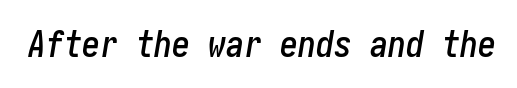
The image shows 36 px condensed type, italic (leaning right); set normal letter spacing, not underlined; low stroke contrast and a medium x-height.
